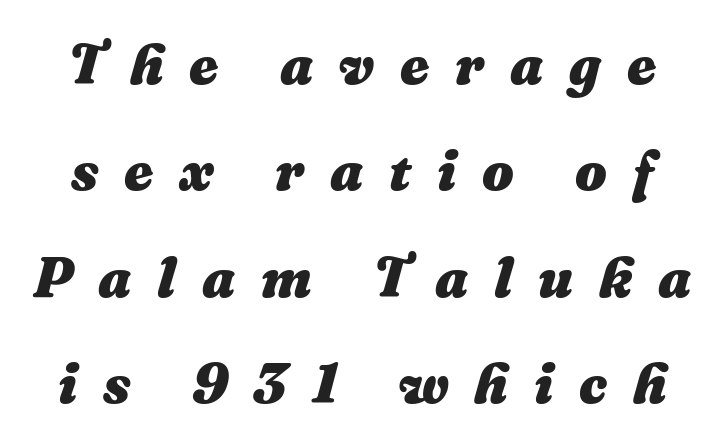
One glance says open: line gaps are wider than usual. The rendering uses natural spacing where letterforms have individual widths. Thick stems and heavy bowls — unmistakably bold. Nobody drew a line under any word here.
